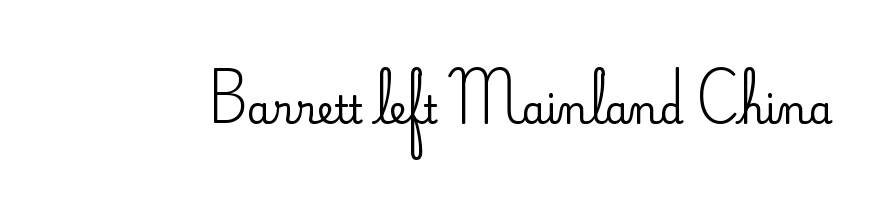
Q: Is the text italic (slanted)? A: No, it is upright.
Q: Is the typeface a serif or a sans-serif typeface? A: Serif.
Q: Is the text underlined? A: No.
Q: Is the spacing between letters normal or unusually wide? A: Normal.
Q: Width (condensed, normal, or wide)? A: Normal.
Q: Stroke contrast? A: Medium.
Q: x-height? A: Small.
Q: Monospaced? A: No.
